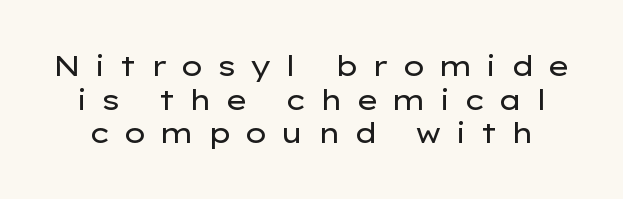
Q: Is the text bold? A: No.
Q: Is the text italic (slanted)? A: No, it is upright.
Q: Is the typeface a serif or a sans-serif typeface? A: Sans-serif.
Q: Is the text underlined? A: No.
Q: Is the spacing between letters normal or unusually wide? A: Unusually wide.
Q: Width (condensed, normal, or wide)? A: Wide.
Q: Stroke contrast? A: Low.
Q: x-height? A: Medium.
Q: Monospaced? A: No.
